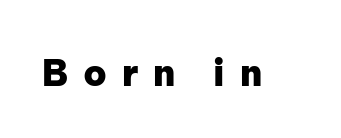
{"serif": "no", "italic": "no", "bold": "yes", "weight": "heavy", "width": "normal", "stroke_contrast": "low", "x_height": "medium", "monospaced": "no", "underline": "no", "letter_spacing": "wide", "letter_spacing_em": 0.41, "glyph_px": 36}
